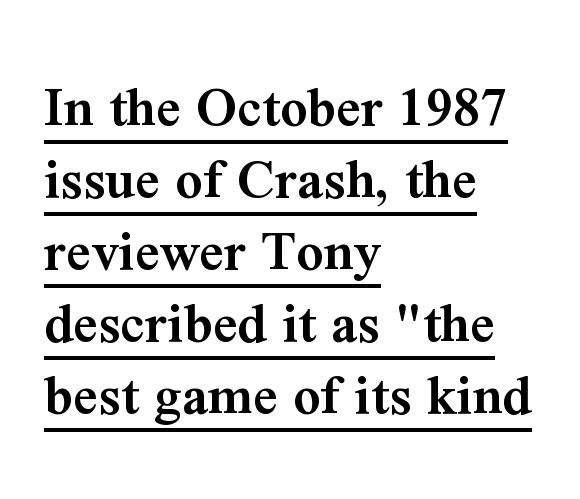
{"serif": "yes", "italic": "no", "bold": "semi", "weight": "semibold", "width": "normal", "stroke_contrast": "medium", "x_height": "medium", "monospaced": "no", "underline": "yes", "align": "left", "line_spacing_ratio": 1.2, "letter_spacing": "normal", "letter_spacing_em": 0.0, "glyph_px": 60}
